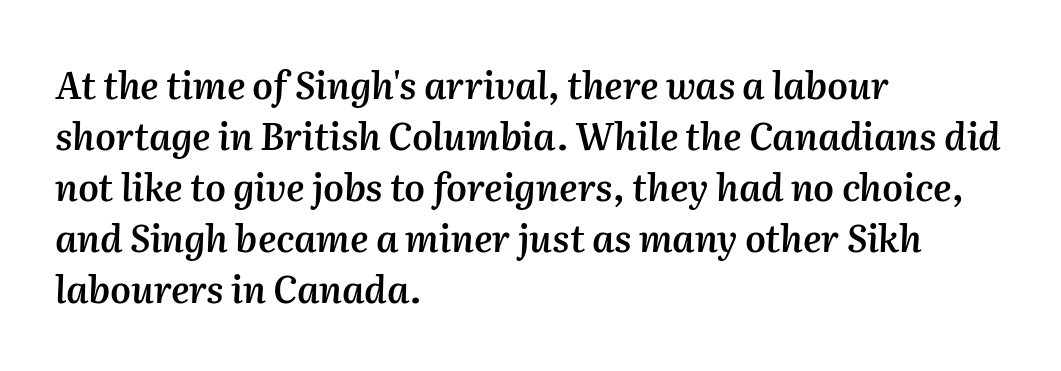
These lines stack with their left ends in a neat column. The line texture is even and compact thanks to regular tracking. Only glyphs here, with clear space below each row. Every character sits at an angle, as italics do. What weight is shown? A semibold, between regular and bold.
